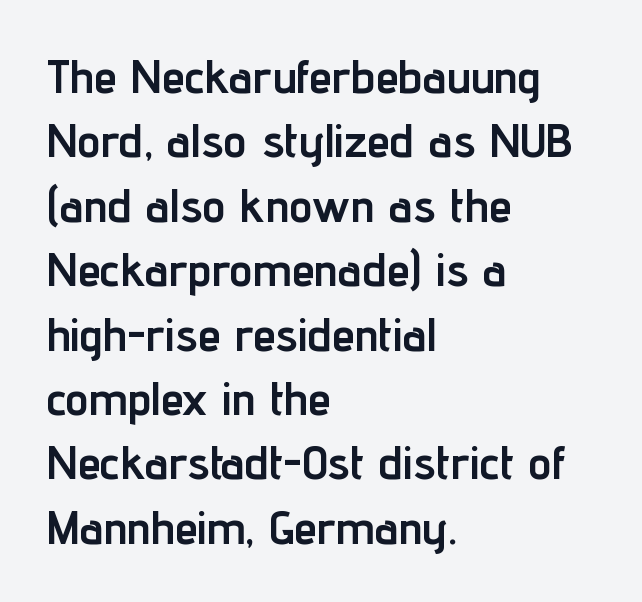
{"serif": "no", "italic": "no", "bold": "yes", "weight": "semibold", "width": "condensed", "stroke_contrast": "low", "x_height": "medium", "monospaced": "no", "underline": "no", "align": "left", "line_spacing": "normal", "line_spacing_ratio": 1.37, "letter_spacing": "normal", "letter_spacing_em": 0.0, "glyph_px": 47}
